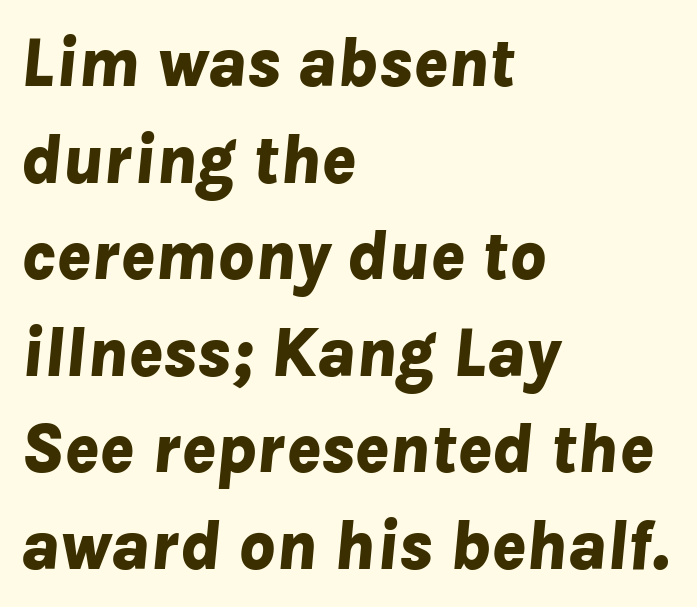
{"italic": "yes", "lean": "right", "slant_degrees": 8, "bold": "yes", "weight": "bold", "width": "normal", "stroke_contrast": "low", "x_height": "medium", "monospaced": "no", "underline": "no", "align": "left", "line_spacing": "normal", "line_spacing_ratio": 1.36, "letter_spacing": "normal", "letter_spacing_em": 0.0, "glyph_px": 71}
